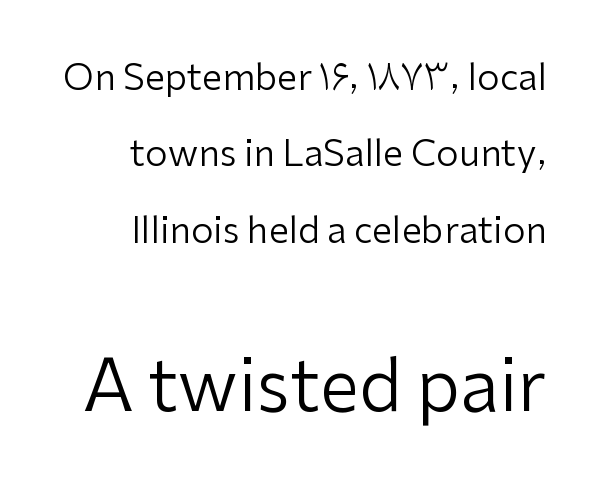
Q: Is the text bold? A: No.
Q: Is the text italic (slanted)? A: No, it is upright.
Q: Is the typeface a serif or a sans-serif typeface? A: Sans-serif.
Q: Is the text underlined? A: No.
Q: How is the paragraph aligned? A: Right-aligned.
Q: Is the spacing between letters normal or unusually wide? A: Normal.
Q: Is the spacing between lines tight, normal or loose? A: Loose.
Q: Which block of text is set in a larger size, the first (top) or the second (bottom)? A: The second (bottom) one.
Q: Width (condensed, normal, or wide)? A: Normal.
Q: Stroke contrast? A: Low.
Q: x-height? A: Medium.
Q: Monospaced? A: No.
